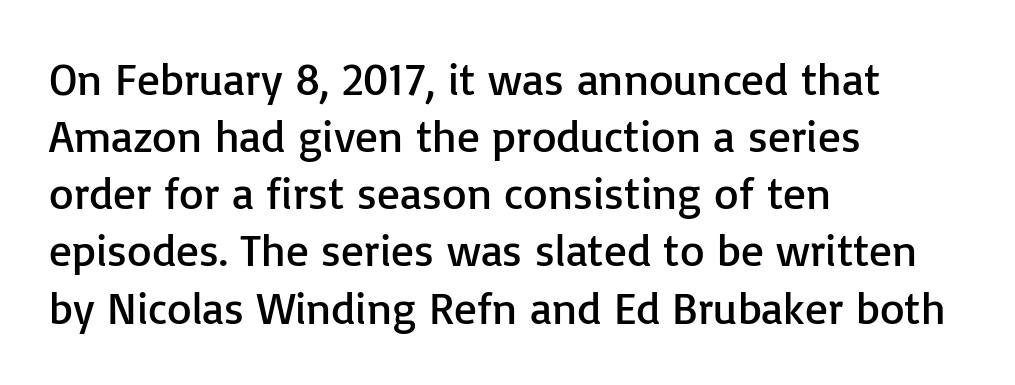
Q: Is the text bold? A: No.
Q: Is the text italic (slanted)? A: No, it is upright.
Q: Is the typeface a serif or a sans-serif typeface? A: Sans-serif.
Q: Is the text underlined? A: No.
Q: How is the paragraph aligned? A: Left-aligned.
Q: Is the spacing between letters normal or unusually wide? A: Normal.
Q: Is the spacing between lines tight, normal or loose? A: Normal.
Q: Width (condensed, normal, or wide)? A: Normal.
Q: Stroke contrast? A: Low.
Q: x-height? A: Medium.
Q: Monospaced? A: No.
